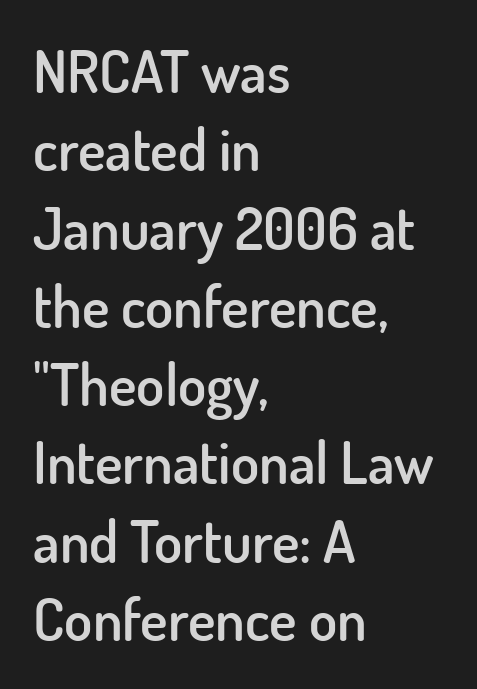
Q: Is the text bold? A: Semi-bold.
Q: Is the text italic (slanted)? A: No, it is upright.
Q: Is the typeface a serif or a sans-serif typeface? A: Sans-serif.
Q: Is the text underlined? A: No.
Q: How is the paragraph aligned? A: Left-aligned.
Q: Is the spacing between letters normal or unusually wide? A: Normal.
Q: Is the spacing between lines tight, normal or loose? A: Normal.
Q: Width (condensed, normal, or wide)? A: Normal.
Q: Stroke contrast? A: Low.
Q: x-height? A: Small.
Q: Monospaced? A: No.
